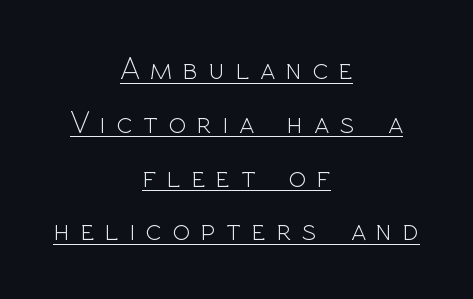
Decoration check: the copy is underlined. The designer left line spacing at the default. Every row of glyphs is offset so its center matches the block's center. There is plenty of visible air inserted between adjacent glyphs. Looks like regular typesetting: each glyph gets only the width it needs.
